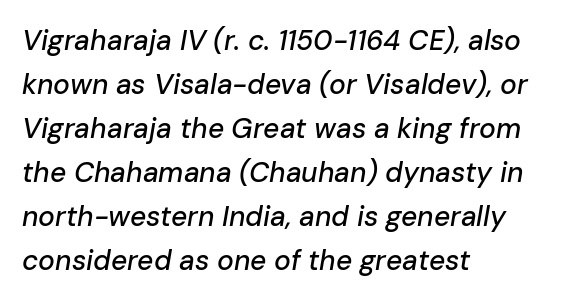
Q: Is the text italic (slanted)? A: Yes, it leans right by about 10 degrees.
Q: Is the text underlined? A: No.
Q: How is the paragraph aligned? A: Left-aligned.
Q: Is the spacing between letters normal or unusually wide? A: Normal.
Q: Is the spacing between lines tight, normal or loose? A: Normal.
Q: Width (condensed, normal, or wide)? A: Normal.
Q: Stroke contrast? A: Low.
Q: x-height? A: Medium.
Q: Monospaced? A: No.
